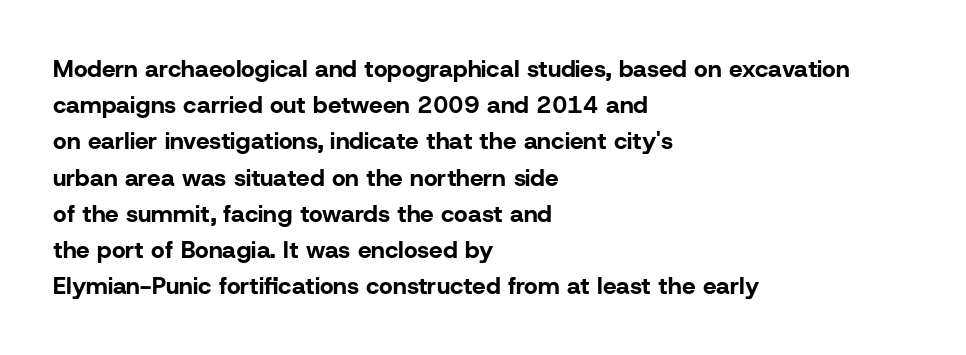
Q: Is the text bold? A: Yes.
Q: Is the text italic (slanted)? A: No, it is upright.
Q: Is the text underlined? A: No.
Q: How is the paragraph aligned? A: Left-aligned.
Q: Is the spacing between letters normal or unusually wide? A: Normal.
Q: Is the spacing between lines tight, normal or loose? A: Normal.
